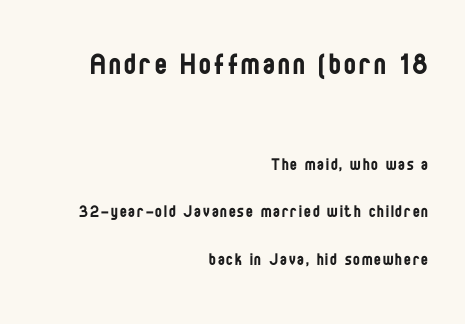
Q: Is the text bold? A: No.
Q: Is the text italic (slanted)? A: No, it is upright.
Q: Is the typeface a serif or a sans-serif typeface? A: Sans-serif.
Q: Is the text underlined? A: No.
Q: How is the paragraph aligned? A: Right-aligned.
Q: Is the spacing between lines tight, normal or loose? A: Loose.
Q: Which block of text is set in a larger size, the first (top) or the second (bottom)? A: The first (top) one.
Q: Width (condensed, normal, or wide)? A: Condensed.
Q: Stroke contrast? A: Low.
Q: x-height? A: Large.
Q: Monospaced? A: No.
